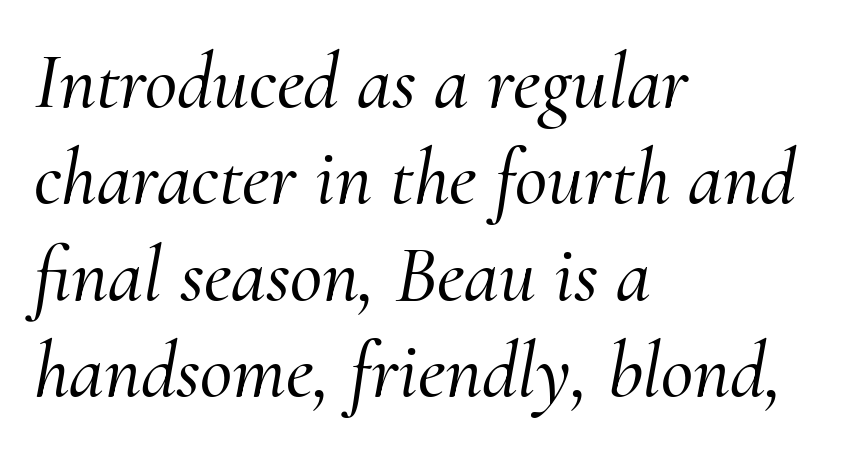
Q: Is the text italic (slanted)? A: Yes, it leans right by about 10 degrees.
Q: Is the typeface a serif or a sans-serif typeface? A: Serif.
Q: Is the text underlined? A: No.
Q: How is the paragraph aligned? A: Left-aligned.
Q: Is the spacing between letters normal or unusually wide? A: Normal.
Q: Width (condensed, normal, or wide)? A: Normal.
Q: Stroke contrast? A: Medium.
Q: x-height? A: Small.
Q: Monospaced? A: No.
